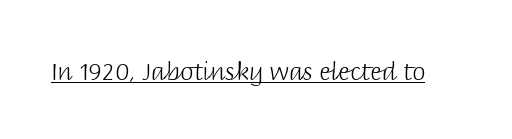
The image shows 24 px text type, upright; set normal letter spacing, underlined.
